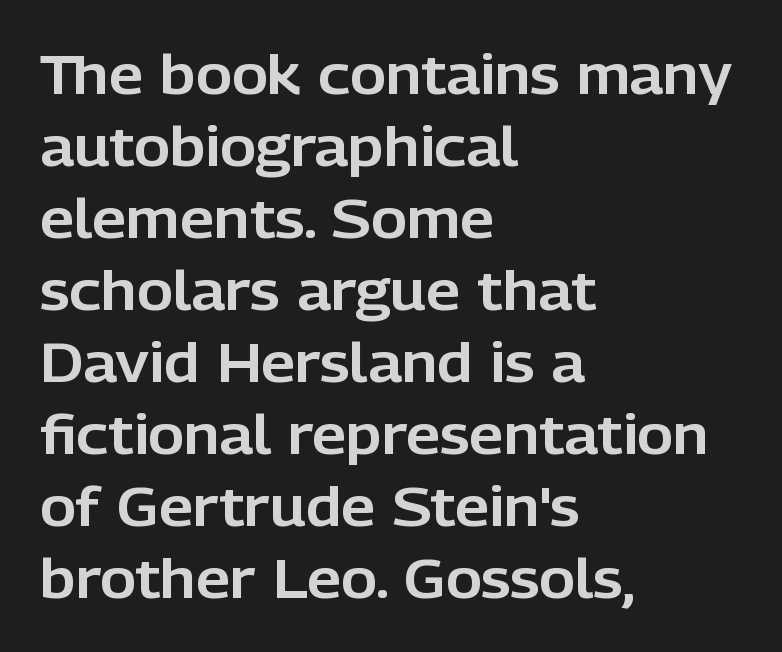
{"serif": "no", "italic": "no", "width": "normal", "stroke_contrast": "low", "x_height": "medium", "monospaced": "no", "underline": "no", "align": "left", "line_spacing": "normal", "line_spacing_ratio": 1.31, "letter_spacing": "normal", "letter_spacing_em": 0.0, "glyph_px": 55}
